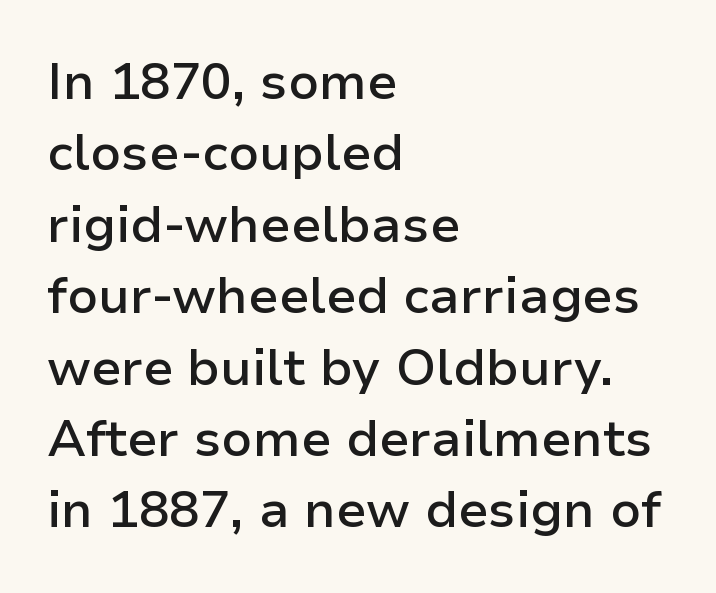
Style check: upright. This sample is left-justified, so line endings fall wherever the words run out. Successive baselines arrive at the customary interval. Each letter's strokes conclude bluntly, with no projecting serifs.
